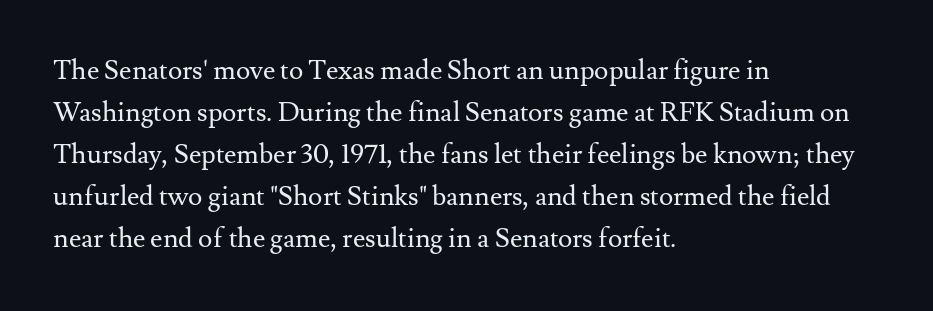
{"italic": "no", "bold": "no", "underline": "no", "align": "left", "line_spacing": "normal", "line_spacing_ratio": 1.56, "letter_spacing": "normal", "letter_spacing_em": 0.0, "glyph_px": 27}
